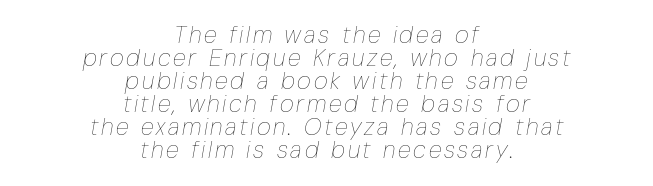
Q: Is the text bold? A: No.
Q: Is the text italic (slanted)? A: Yes, it leans right by about 10 degrees.
Q: Is the text underlined? A: No.
Q: How is the paragraph aligned? A: Centered.
Q: Is the spacing between lines tight, normal or loose? A: Tight.
